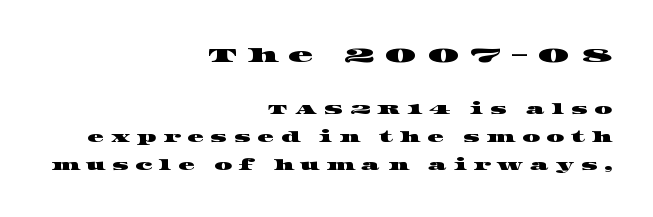
{"underline": "no", "align": "right", "line_spacing": "loose", "line_spacing_ratio": 2.01, "letter_spacing": "wide", "letter_spacing_em": 0.47, "larger_block": "first", "size_ratio": 1.5, "glyph_px": 21}
